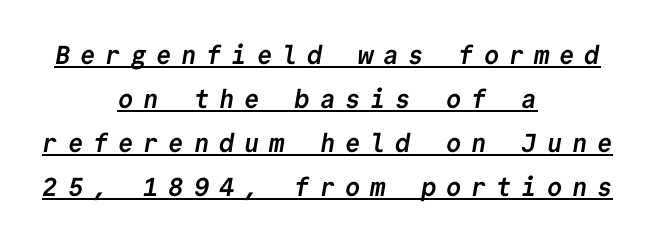
The image shows 26 px bold type; set centered, normal line spacing (1.69x), unusually wide letter spacing (+0.37 em), underlined.
